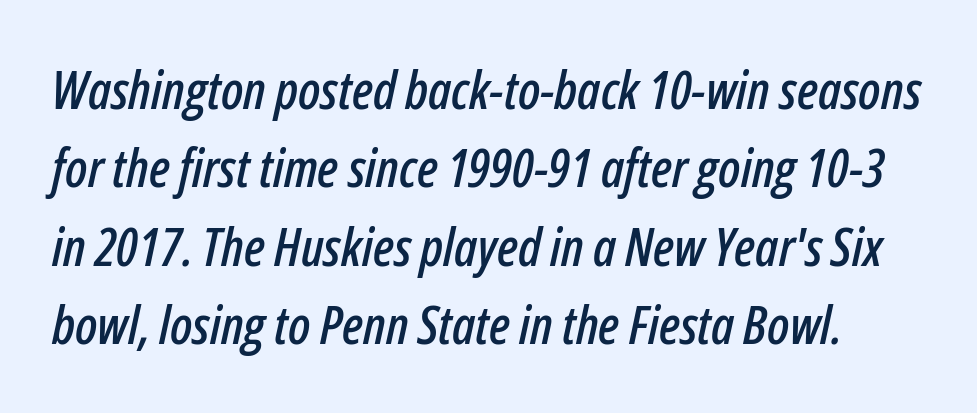
{"italic": "yes", "lean": "right", "slant_degrees": 12, "width": "condensed", "stroke_contrast": "low", "x_height": "medium", "monospaced": "no", "underline": "no", "line_spacing": "normal", "line_spacing_ratio": 1.48, "letter_spacing": "normal", "letter_spacing_em": 0.0, "glyph_px": 53}
